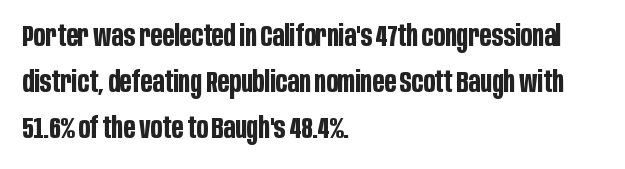
Q: Is the text bold? A: Yes.
Q: Is the text italic (slanted)? A: No, it is upright.
Q: Is the typeface a serif or a sans-serif typeface? A: Sans-serif.
Q: Is the text underlined? A: No.
Q: How is the paragraph aligned? A: Left-aligned.
Q: Is the spacing between letters normal or unusually wide? A: Normal.
Q: Is the spacing between lines tight, normal or loose? A: Normal.
Q: Width (condensed, normal, or wide)? A: Condensed.
Q: Stroke contrast? A: Low.
Q: x-height? A: Large.
Q: Monospaced? A: No.
